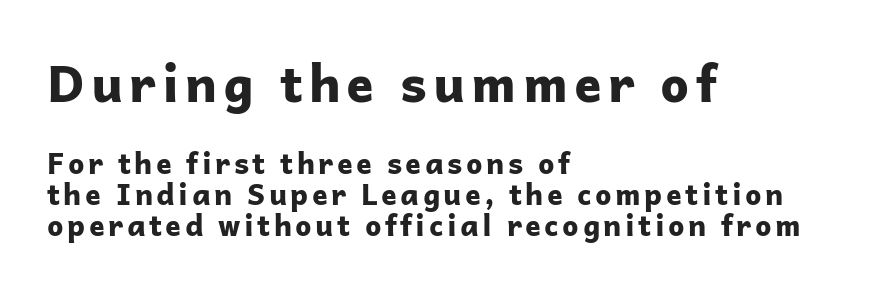
Q: Is the text bold? A: Yes.
Q: Is the text italic (slanted)? A: No, it is upright.
Q: Is the typeface a serif or a sans-serif typeface? A: Sans-serif.
Q: Is the text underlined? A: No.
Q: How is the paragraph aligned? A: Left-aligned.
Q: Is the spacing between lines tight, normal or loose? A: Tight.
Q: Which block of text is set in a larger size, the first (top) or the second (bottom)? A: The first (top) one.
Q: Width (condensed, normal, or wide)? A: Normal.
Q: Stroke contrast? A: Low.
Q: x-height? A: Medium.
Q: Monospaced? A: No.
